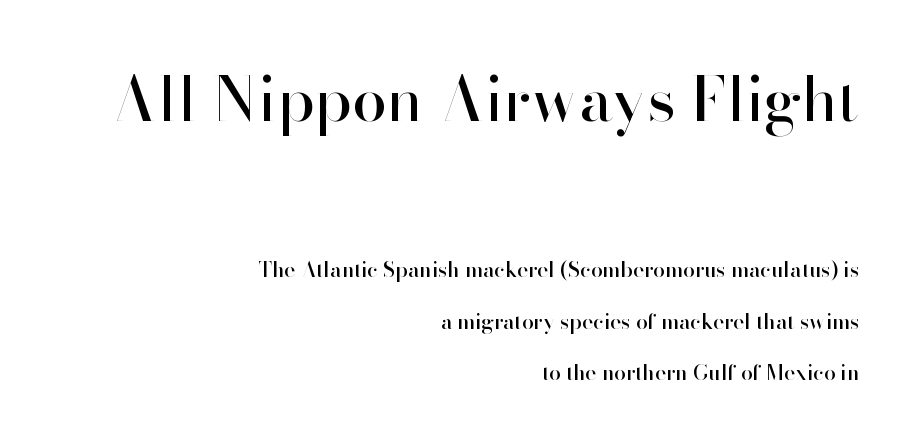
Q: Is the text italic (slanted)? A: No, it is upright.
Q: Is the typeface a serif or a sans-serif typeface? A: Sans-serif.
Q: Is the text underlined? A: No.
Q: How is the paragraph aligned? A: Right-aligned.
Q: Is the spacing between letters normal or unusually wide? A: Normal.
Q: Is the spacing between lines tight, normal or loose? A: Loose.
Q: Which block of text is set in a larger size, the first (top) or the second (bottom)? A: The first (top) one.
Q: Width (condensed, normal, or wide)? A: Normal.
Q: Stroke contrast? A: High.
Q: x-height? A: Small.
Q: Monospaced? A: No.
